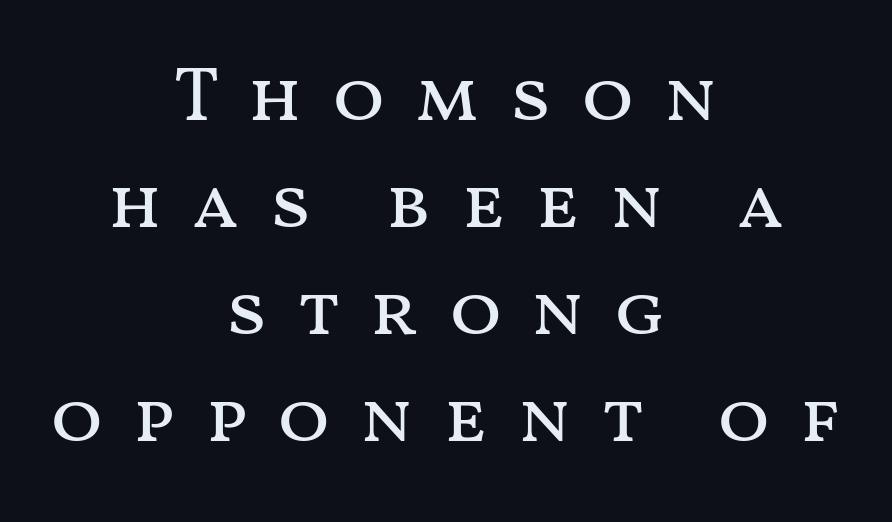
Q: Is the text bold? A: No.
Q: Is the text italic (slanted)? A: No, it is upright.
Q: Is the text underlined? A: No.
Q: How is the paragraph aligned? A: Centered.
Q: Is the spacing between letters normal or unusually wide? A: Unusually wide.
Q: Is the spacing between lines tight, normal or loose? A: Normal.
Q: Width (condensed, normal, or wide)? A: Wide.
Q: Stroke contrast? A: Medium.
Q: x-height? A: Medium.
Q: Monospaced? A: No.
